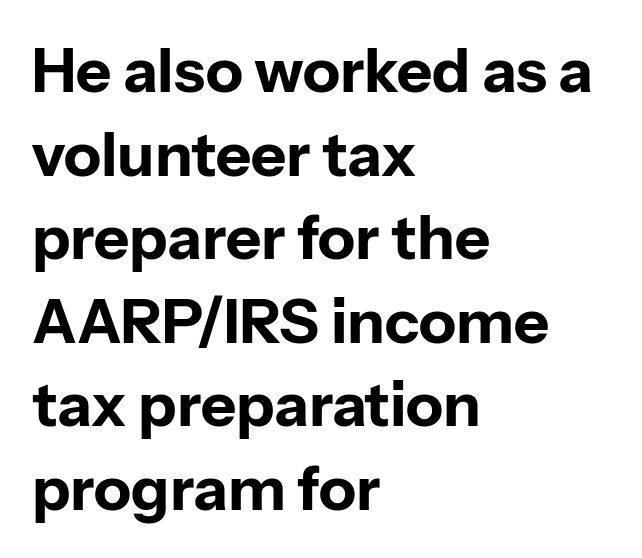
{"serif": "no", "italic": "no", "bold": "yes", "weight": "bold", "width": "normal", "stroke_contrast": "low", "x_height": "medium", "monospaced": "no", "underline": "no", "align": "left", "line_spacing": "normal", "line_spacing_ratio": 1.37, "letter_spacing": "normal", "letter_spacing_em": 0.0, "glyph_px": 61}
